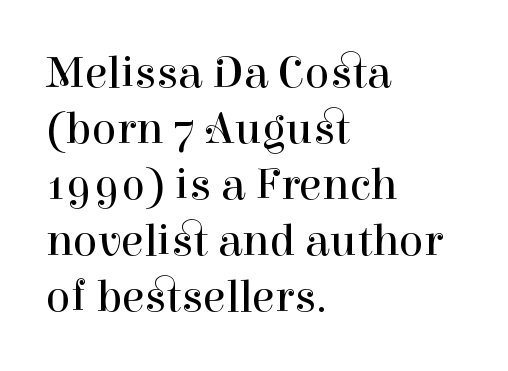
{"serif": "yes", "italic": "no", "bold": "no", "weight": "regular", "width": "normal", "stroke_contrast": "high", "x_height": "medium", "monospaced": "no", "underline": "no", "align": "left", "line_spacing_ratio": 1.22, "letter_spacing": "normal", "letter_spacing_em": 0.0, "glyph_px": 46}
